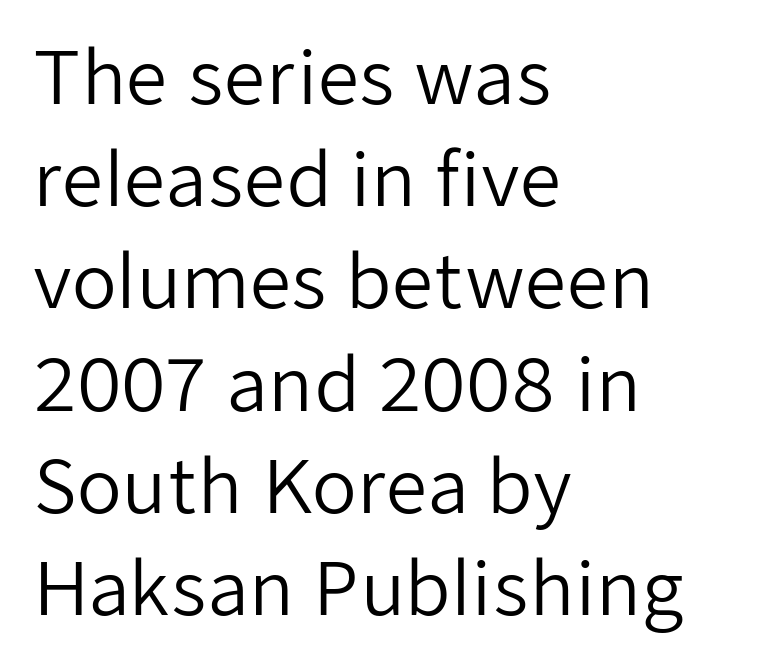
The image shows 73 px regular-weight sans-serif type, upright; set left-aligned, normal line spacing (1.4x), normal letter spacing, not underlined; low stroke contrast and a medium x-height.
